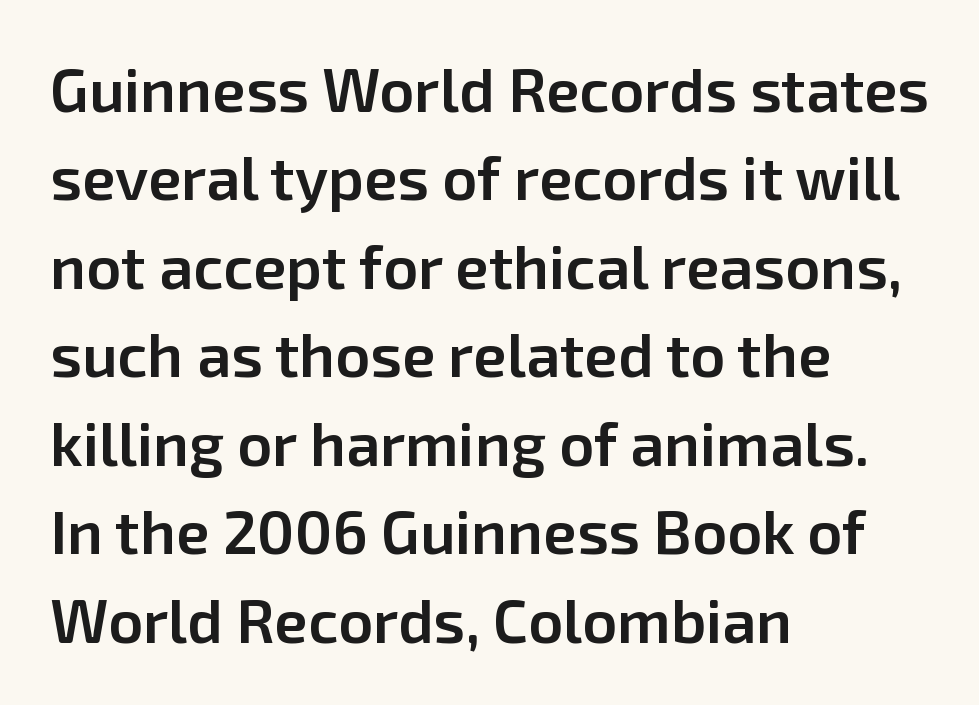
You could not count columns in this text — the font is proportionally spaced. The typeface chosen for these lines omits serifs. A somewhat darkened texture: the type is semibold rather than bold. The lines sit at an ordinary, default distance from one another.
